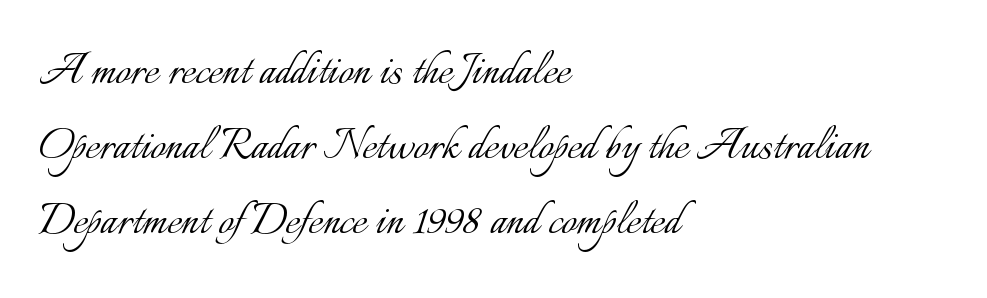
{"bold": "no", "weight": "light", "width": "normal", "stroke_contrast": "low", "x_height": "small", "monospaced": "no", "underline": "no", "align": "left", "line_spacing": "normal", "line_spacing_ratio": 1.39, "letter_spacing": "normal", "letter_spacing_em": 0.0, "glyph_px": 54}
